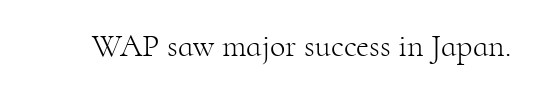
Q: Is the text bold? A: No.
Q: Is the text italic (slanted)? A: No, it is upright.
Q: Is the typeface a serif or a sans-serif typeface? A: Serif.
Q: Is the text underlined? A: No.
Q: Is the spacing between letters normal or unusually wide? A: Normal.
Q: Width (condensed, normal, or wide)? A: Normal.
Q: Stroke contrast? A: High.
Q: x-height? A: Small.
Q: Monospaced? A: No.
